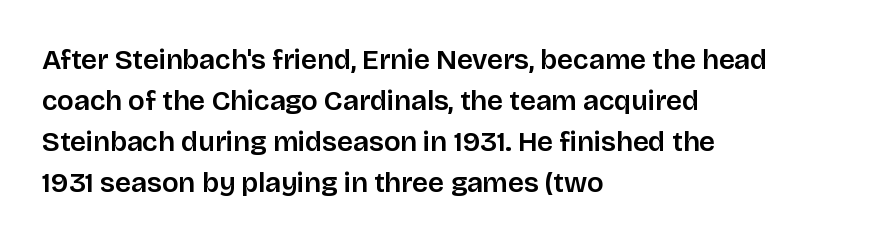
Interline gaps are of average width in this sample. This is sans-serif lettering, the kind often seen on screens and signage. Each line starts at the same left margin while the right side varies. The gaps between neighbouring characters are ordinary and unremarkable. The letters advance in unequal steps, a hallmark of proportional type. The area under the type is left untouched.
